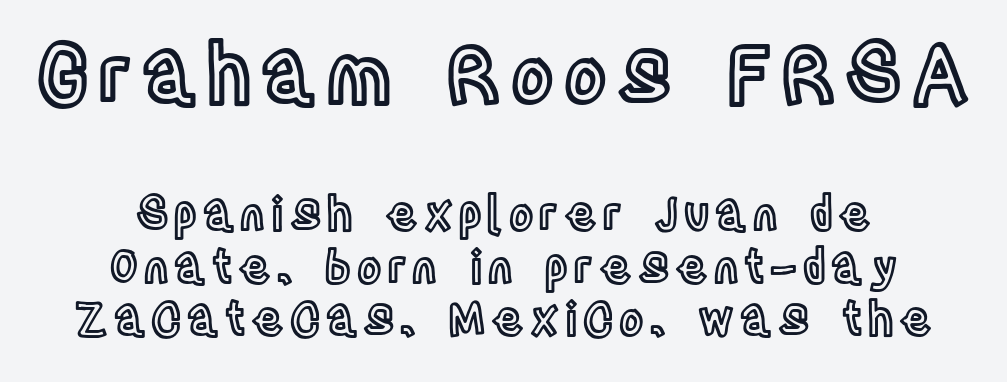
{"italic": "no", "width": "condensed", "x_height": "large", "monospaced": "no", "underline": "no", "align": "center", "line_spacing": "tight", "line_spacing_ratio": 1.14, "larger_block": "first", "size_ratio": 1.74, "glyph_px": 80}
